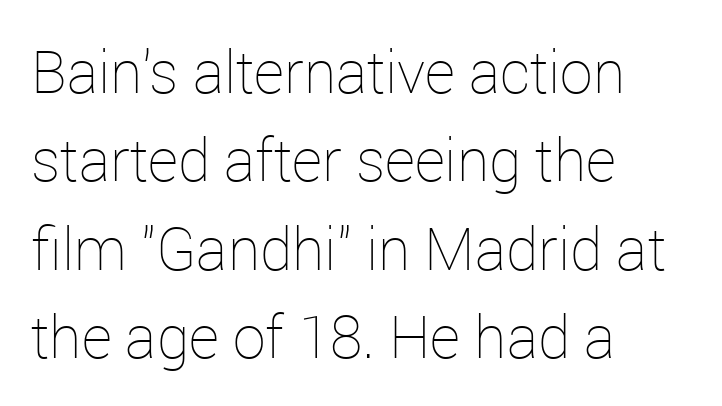
{"italic": "no", "bold": "no", "weight": "thin", "width": "normal", "stroke_contrast": "low", "x_height": "medium", "monospaced": "no", "underline": "no", "align": "left", "line_spacing": "normal", "line_spacing_ratio": 1.5, "letter_spacing": "normal", "letter_spacing_em": 0.0, "glyph_px": 59}
